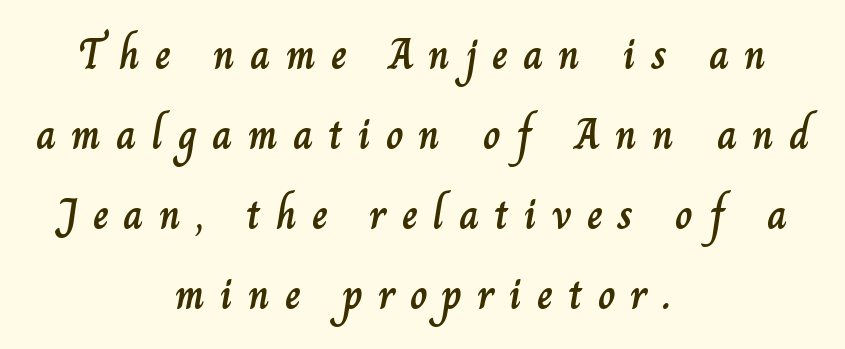
The image shows 43 px text type; set centered, line spacing 1.86x, unusually wide letter spacing (+0.35 em), not underlined; low stroke contrast and a small x-height.
